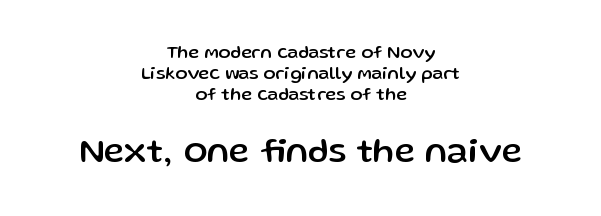
The image shows 35 px sans-serif type, upright; set centered, line spacing 1.18x, normal letter spacing, not underlined; the second (bottom) block is 1.94x larger; low stroke contrast and a medium x-height.
